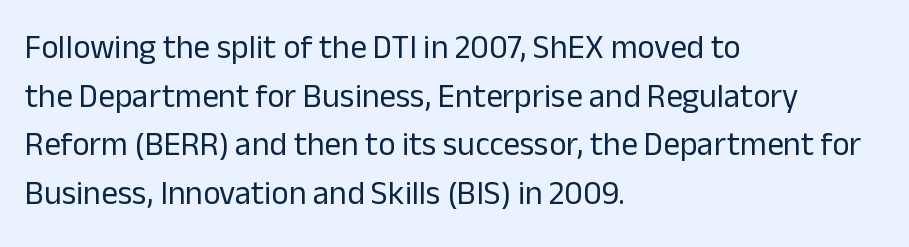
You can tell it's not italic because the verticals are truly vertical. On a weight scale, this lands at 450 or below. This rendering leaves character spacing at its baseline value. The letters advance in unequal steps, a hallmark of proportional type. Does the leading feel generous? No, just average.
